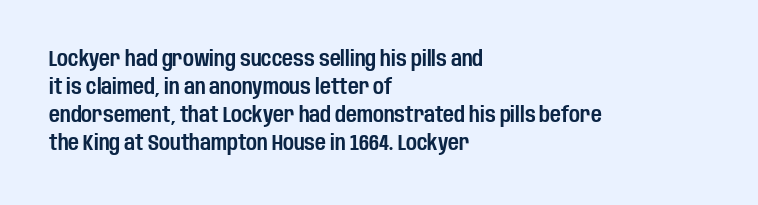
{"italic": "no", "underline": "no", "align": "left", "line_spacing": "normal", "line_spacing_ratio": 1.33, "letter_spacing": "normal", "letter_spacing_em": 0.0, "glyph_px": 21}
